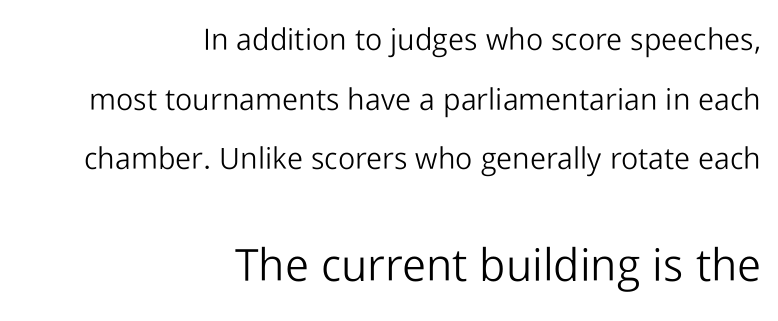
Q: Is the text bold? A: No.
Q: Is the text italic (slanted)? A: No, it is upright.
Q: Is the typeface a serif or a sans-serif typeface? A: Sans-serif.
Q: Is the text underlined? A: No.
Q: How is the paragraph aligned? A: Right-aligned.
Q: Is the spacing between letters normal or unusually wide? A: Normal.
Q: Is the spacing between lines tight, normal or loose? A: Loose.
Q: Which block of text is set in a larger size, the first (top) or the second (bottom)? A: The second (bottom) one.
Q: Width (condensed, normal, or wide)? A: Normal.
Q: Stroke contrast? A: Low.
Q: x-height? A: Medium.
Q: Monospaced? A: No.
